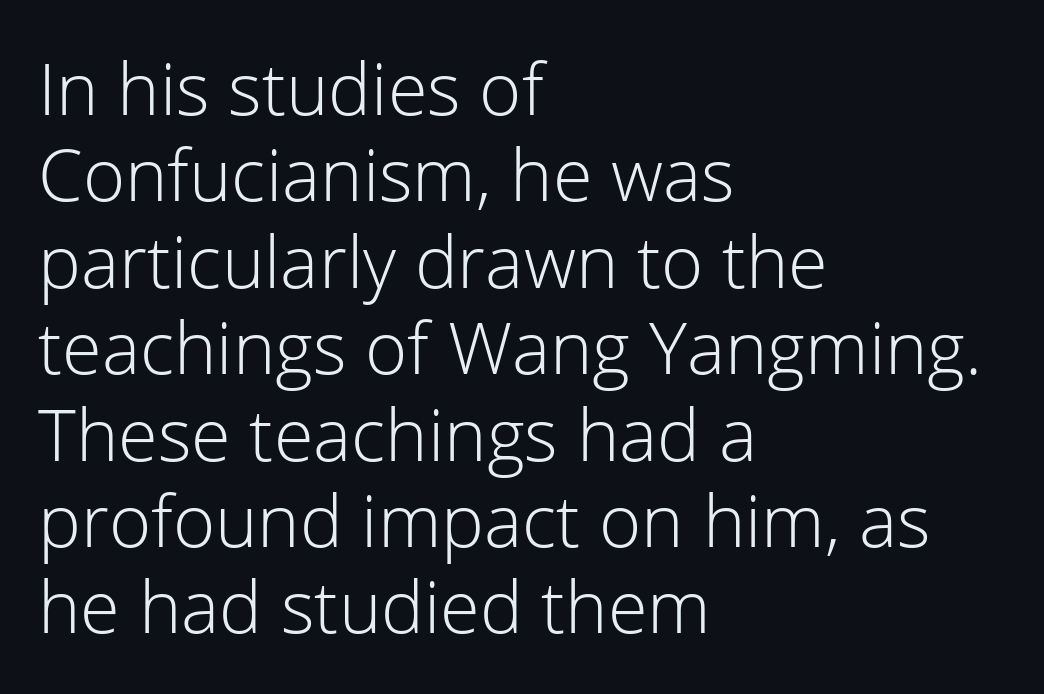
{"serif": "no", "italic": "no", "bold": "no", "weight": "light", "width": "normal", "stroke_contrast": "low", "x_height": "medium", "monospaced": "no", "underline": "no", "align": "left", "line_spacing_ratio": 1.2, "letter_spacing": "normal", "letter_spacing_em": 0.0, "glyph_px": 72}
